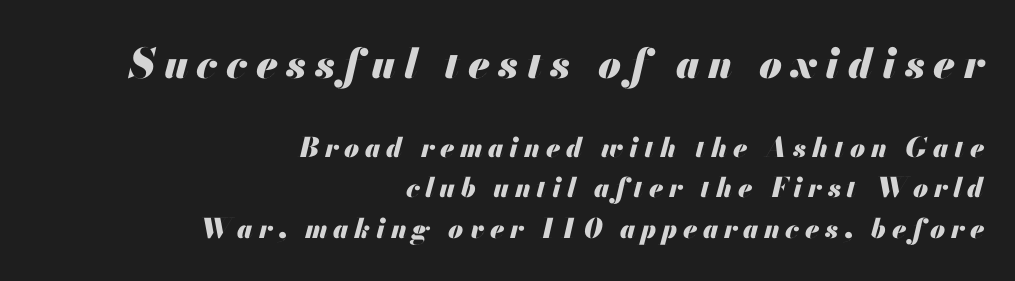
The image shows 41 px heavy type, italic (leaning right); set right-aligned, normal line spacing (1.51x), unusually wide letter spacing (+0.21 em), not underlined; the first (top) block is 1.52x larger; medium stroke contrast and a small x-height.
